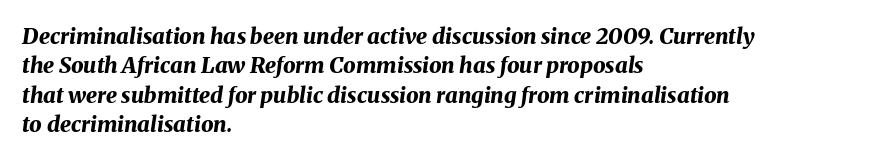
{"italic": "yes", "lean": "right", "slant_degrees": 8, "bold": "yes", "underline": "no", "align": "left", "line_spacing": "normal", "line_spacing_ratio": 1.33, "letter_spacing": "normal", "letter_spacing_em": 0.0, "glyph_px": 22}
